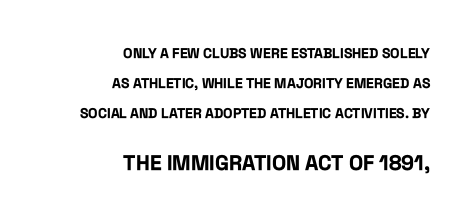
Q: Is the text bold? A: Yes.
Q: Is the text italic (slanted)? A: No, it is upright.
Q: Is the text underlined? A: No.
Q: How is the paragraph aligned? A: Right-aligned.
Q: Is the spacing between letters normal or unusually wide? A: Normal.
Q: Is the spacing between lines tight, normal or loose? A: Loose.
Q: Which block of text is set in a larger size, the first (top) or the second (bottom)? A: The second (bottom) one.
